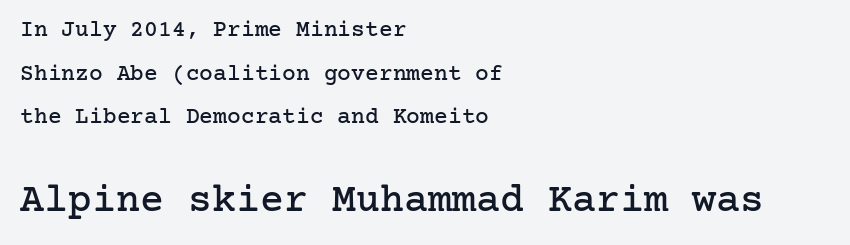
This sample trades compactness for vertical openness between lines. Unlike a clean sans, this face finishes its strokes with serifs. In terms of posture, this sample is upright. Caption: upper text group reduced, lower text group enlarged. Words appear dense and cohesive because spacing is normal. Only glyphs here, with clear space below each row.
